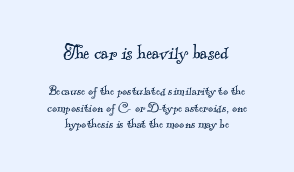
The image shows 23 px text type; set centered, tight line spacing (1.09x), normal letter spacing, not underlined; the first (top) block is 1.53x larger.
